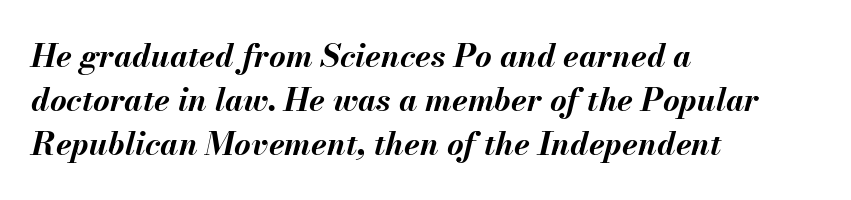
{"italic": "yes", "lean": "right", "slant_degrees": 13, "bold": "yes", "weight": "bold", "width": "normal", "stroke_contrast": "medium", "x_height": "small", "monospaced": "no", "underline": "no", "align": "left", "line_spacing": "normal", "line_spacing_ratio": 1.38, "letter_spacing": "normal", "letter_spacing_em": 0.0, "glyph_px": 32}
